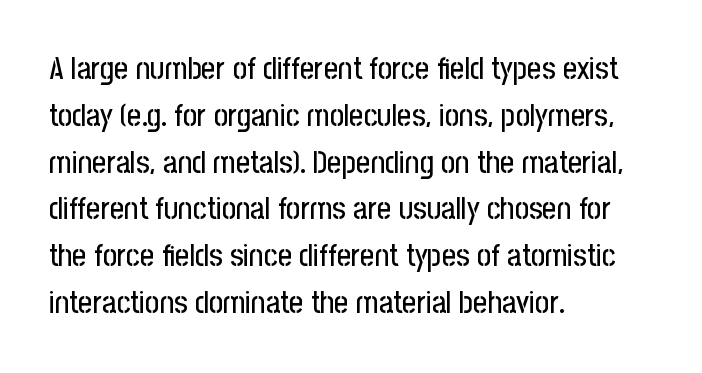
This rendering uses left alignment, leaving the right contour irregular. Between one letter and the next there's only the usual sliver of space. The rendering uses natural spacing where letterforms have individual widths. The foot of each line stays bare and open.
